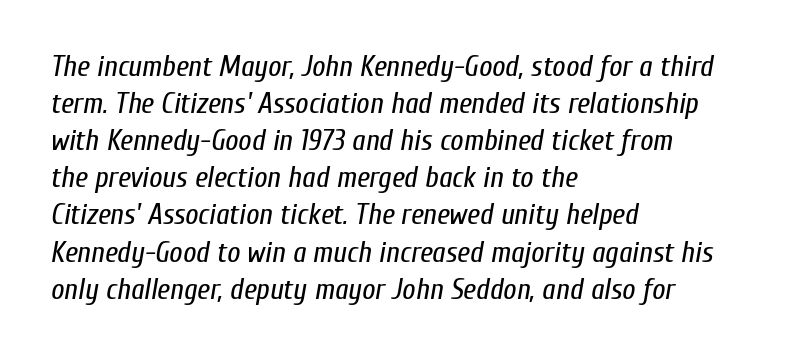
Bare-footed words on every line. In terms of posture, this sample is oblique. The face used here is proportionally spaced, like ordinary book or web type. The line-height multiplier appears to be the usual default.
